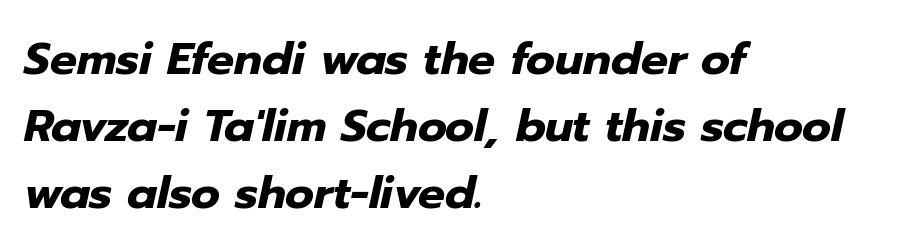
Q: Is the text bold? A: Yes.
Q: Is the text italic (slanted)? A: Yes, it leans right by about 12 degrees.
Q: Is the text underlined? A: No.
Q: How is the paragraph aligned? A: Left-aligned.
Q: Is the spacing between letters normal or unusually wide? A: Normal.
Q: Is the spacing between lines tight, normal or loose? A: Normal.
Q: Width (condensed, normal, or wide)? A: Normal.
Q: Stroke contrast? A: Low.
Q: x-height? A: Medium.
Q: Monospaced? A: No.
